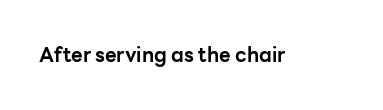
{"italic": "no", "bold": "yes", "underline": "no", "letter_spacing": "normal", "letter_spacing_em": 0.0, "glyph_px": 20}
